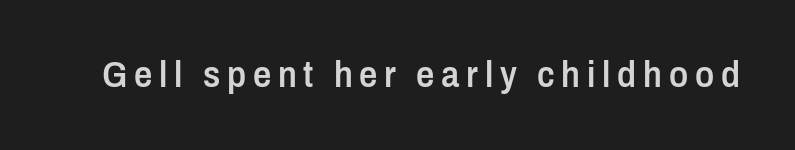
Stroke thickness is moderately raised; the sample reads as semibold. Each row of text sits above clean, open space. This is sans-serif lettering, the kind often seen on screens and signage. Unlike italic type, these characters show no tilt at all.
